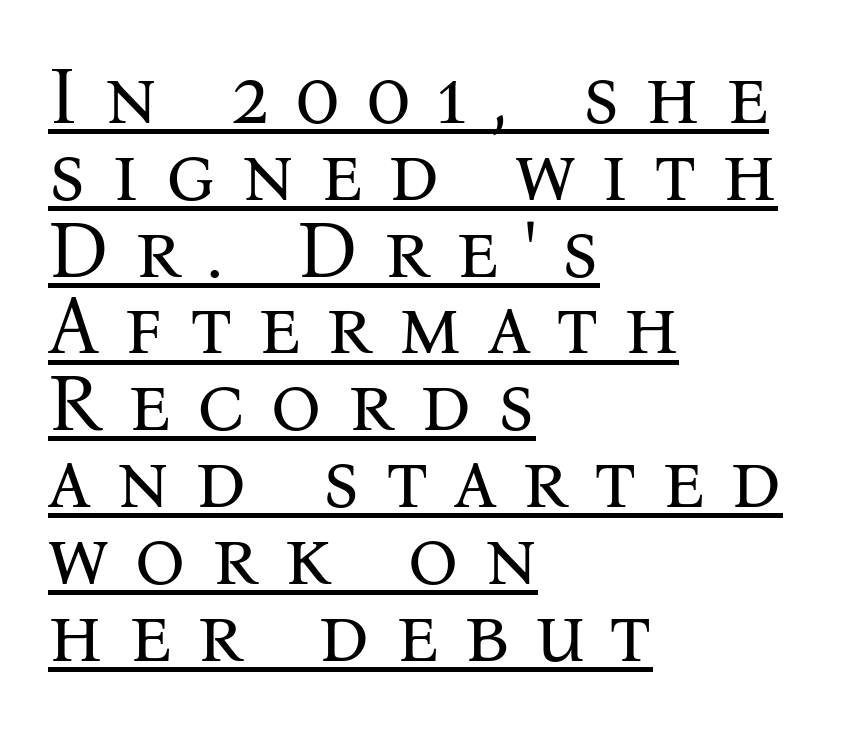
{"serif": "yes", "italic": "no", "bold": "no", "weight": "regular", "width": "normal", "stroke_contrast": "medium", "x_height": "medium", "monospaced": "no", "underline": "yes", "align": "left", "line_spacing": "tight", "line_spacing_ratio": 0.96, "letter_spacing": "wide", "letter_spacing_em": 0.32, "glyph_px": 80}
